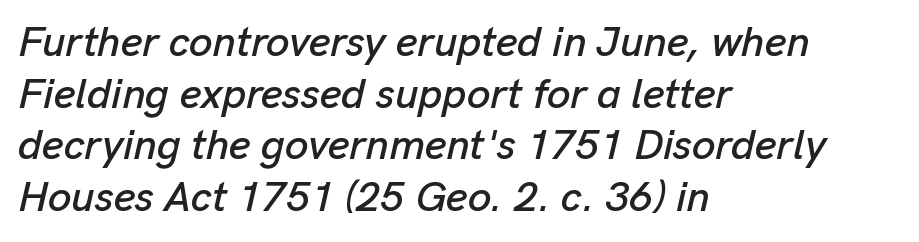
Q: Is the text italic (slanted)? A: Yes, it leans right by about 13 degrees.
Q: Is the text underlined? A: No.
Q: How is the paragraph aligned? A: Left-aligned.
Q: Is the spacing between letters normal or unusually wide? A: Normal.
Q: Width (condensed, normal, or wide)? A: Normal.
Q: Stroke contrast? A: Low.
Q: x-height? A: Medium.
Q: Monospaced? A: No.
